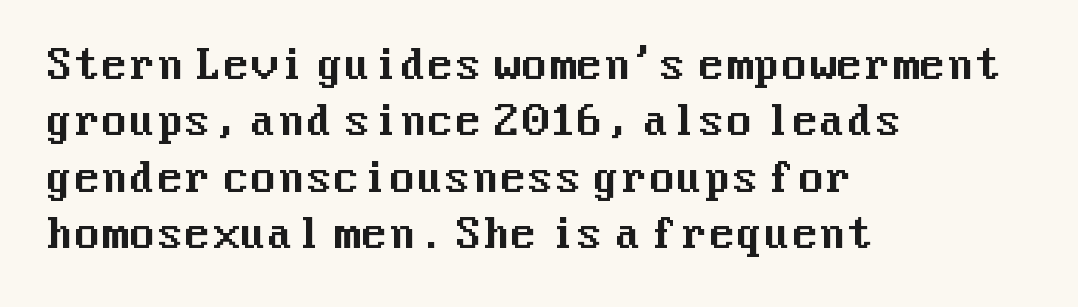
These lines are set flush left with a ragged right edge. The specimen reads as upright at a glance. The rendering keeps characters at their native spacing. The typeface chosen for these lines omits serifs. Clear beneath every line of the passage.
